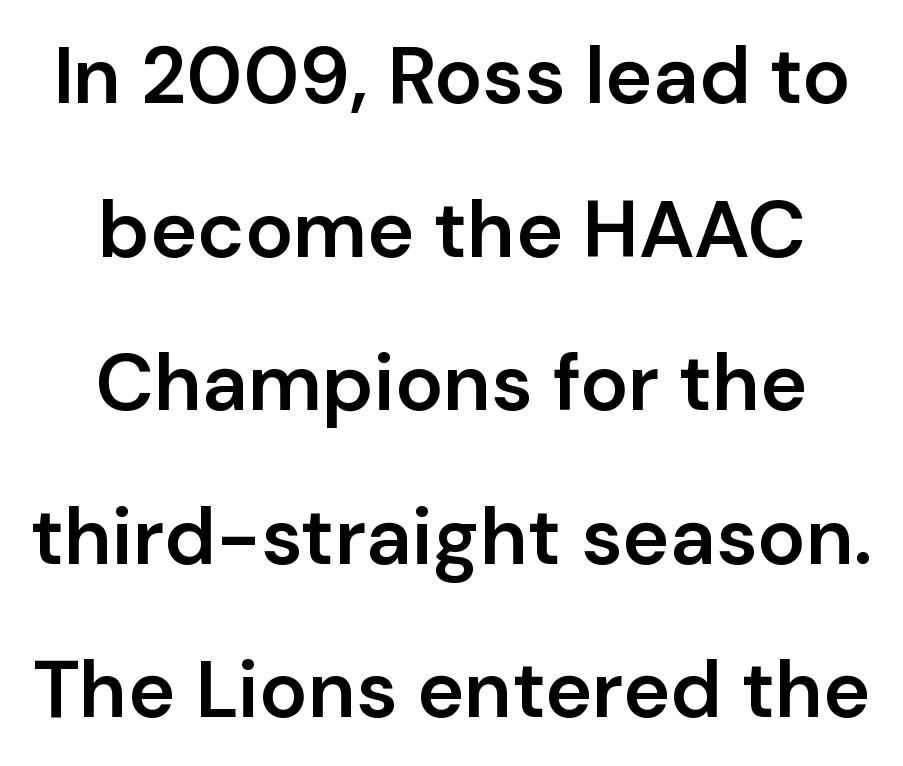
{"serif": "no", "italic": "no", "bold": "semi", "weight": "semibold", "width": "normal", "stroke_contrast": "low", "x_height": "medium", "monospaced": "no", "underline": "no", "align": "center", "line_spacing": "loose", "line_spacing_ratio": 1.92, "letter_spacing": "normal", "letter_spacing_em": 0.0, "glyph_px": 80}
